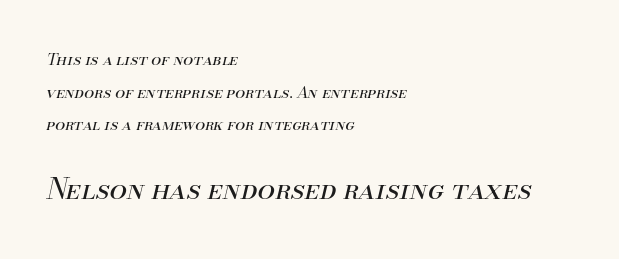
{"italic": "yes", "lean": "right", "slant_degrees": 13, "bold": "no", "weight": "regular", "width": "normal", "stroke_contrast": "medium", "x_height": "small", "monospaced": "no", "underline": "no", "align": "left", "line_spacing": "loose", "line_spacing_ratio": 2.04, "letter_spacing": "normal", "letter_spacing_em": 0.0, "larger_block": "second", "size_ratio": 1.75, "glyph_px": 28}
